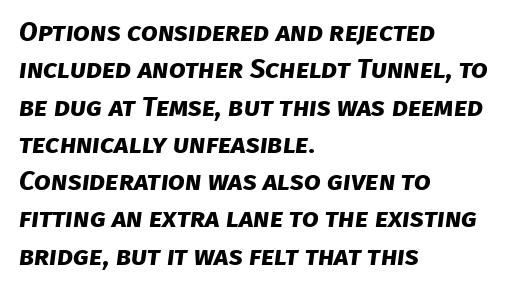
{"bold": "yes", "underline": "no", "align": "left", "line_spacing": "normal", "line_spacing_ratio": 1.38, "letter_spacing": "normal", "letter_spacing_em": 0.0, "glyph_px": 27}
